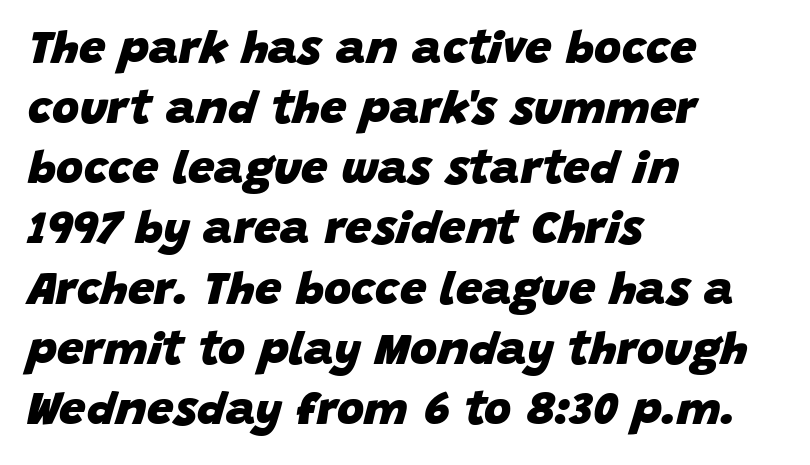
Q: Is the text bold? A: Yes.
Q: Is the text italic (slanted)? A: Yes, it leans right by about 15 degrees.
Q: Is the text underlined? A: No.
Q: How is the paragraph aligned? A: Left-aligned.
Q: Is the spacing between letters normal or unusually wide? A: Normal.
Q: Is the spacing between lines tight, normal or loose? A: Normal.
Q: Width (condensed, normal, or wide)? A: Normal.
Q: Stroke contrast? A: Low.
Q: x-height? A: Large.
Q: Monospaced? A: No.
